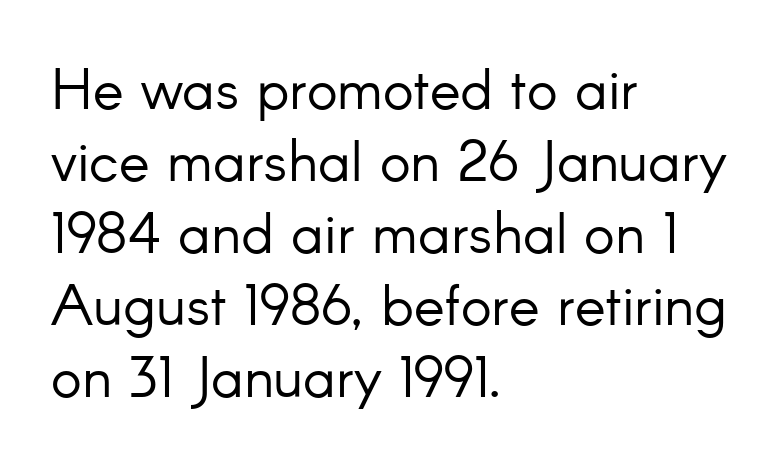
{"serif": "no", "italic": "no", "bold": "no", "weight": "light", "width": "normal", "stroke_contrast": "low", "x_height": "small", "monospaced": "no", "underline": "no", "align": "left", "line_spacing_ratio": 1.24, "letter_spacing": "normal", "letter_spacing_em": 0.0, "glyph_px": 58}
